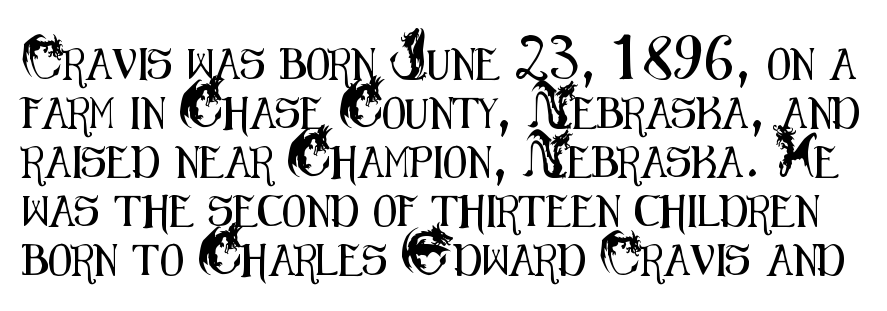
The image shows 31 px condensed sans-serif type, upright; set normal line spacing (1.58x), normal letter spacing, not underlined; medium stroke contrast and a small x-height.
